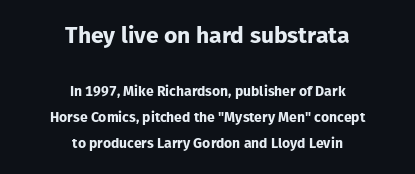
Q: Is the text bold? A: Yes.
Q: Is the text italic (slanted)? A: No, it is upright.
Q: Is the text underlined? A: No.
Q: How is the paragraph aligned? A: Centered.
Q: Is the spacing between letters normal or unusually wide? A: Normal.
Q: Which block of text is set in a larger size, the first (top) or the second (bottom)? A: The first (top) one.
